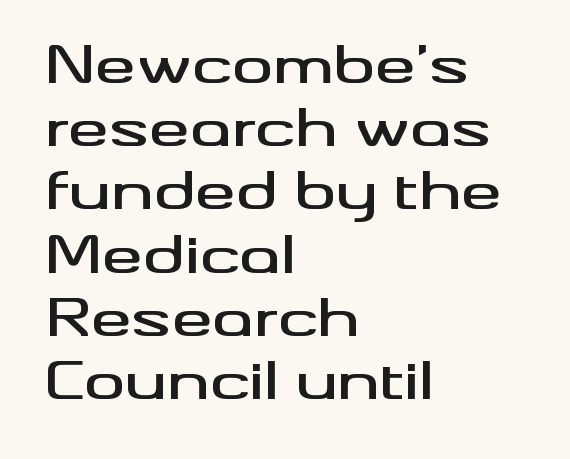
The image shows 51 px wide sans-serif type, upright; set left-aligned, line spacing 1.24x, normal letter spacing, not underlined; medium stroke contrast and a small x-height.
